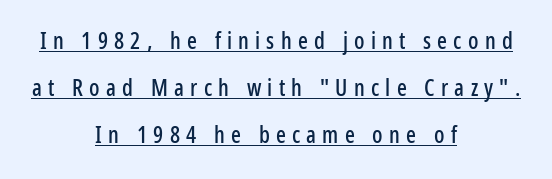
The image shows 23 px text type, upright; set centered, loose line spacing (2.05x), unusually wide letter spacing (+0.27 em), underlined.
